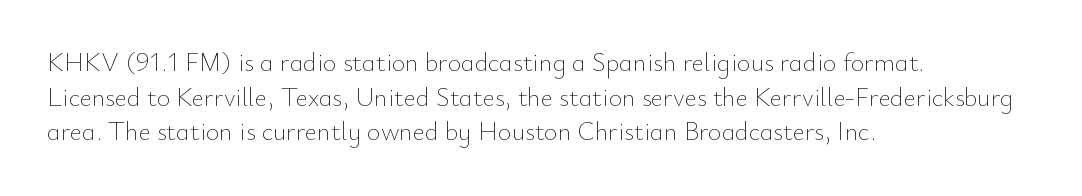
Q: Is the text bold? A: No.
Q: Is the text italic (slanted)? A: No, it is upright.
Q: Is the text underlined? A: No.
Q: How is the paragraph aligned? A: Left-aligned.
Q: Is the spacing between letters normal or unusually wide? A: Normal.
Q: Is the spacing between lines tight, normal or loose? A: Normal.
